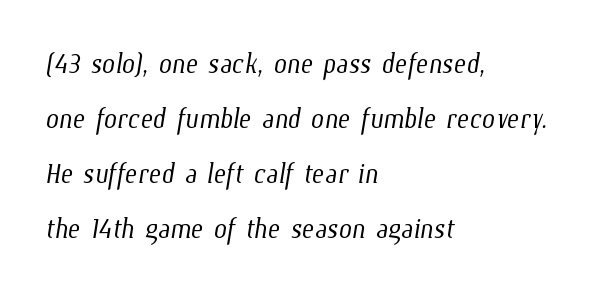
The image shows 37 px light, condensed type; set left-aligned, normal line spacing (1.49x), normal letter spacing, not underlined; low stroke contrast and a medium x-height.
